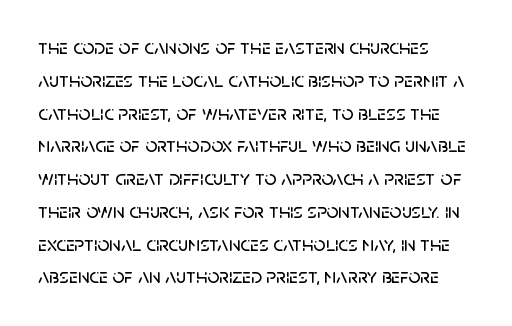
Whoever set this chose a conventional vertical rhythm. Quick note: not italic, upright. Only glyphs here, with clear space below each row. The horizontal fit of the characters is conventional and even. Notice how the passage keeps a crisp vertical edge on the left only.
